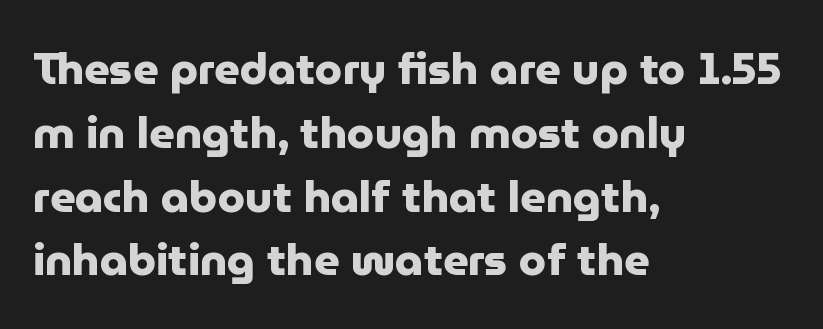
Q: Is the text bold? A: Yes.
Q: Is the text italic (slanted)? A: No, it is upright.
Q: Is the typeface a serif or a sans-serif typeface? A: Sans-serif.
Q: Is the text underlined? A: No.
Q: How is the paragraph aligned? A: Left-aligned.
Q: Is the spacing between letters normal or unusually wide? A: Normal.
Q: Is the spacing between lines tight, normal or loose? A: Normal.
Q: Width (condensed, normal, or wide)? A: Normal.
Q: Stroke contrast? A: Low.
Q: x-height? A: Medium.
Q: Monospaced? A: No.
